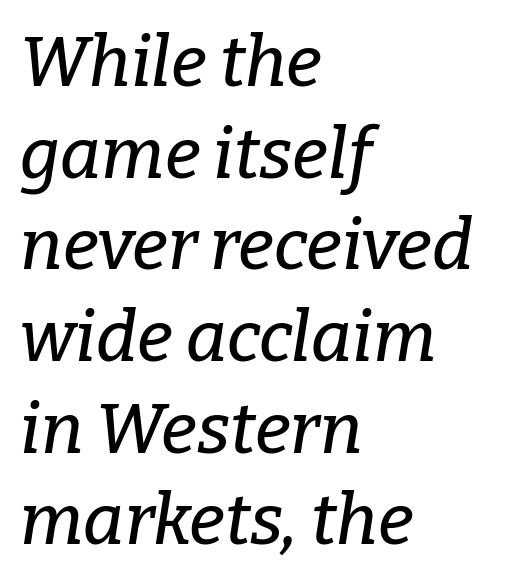
Q: Is the text italic (slanted)? A: Yes, it leans right by about 9 degrees.
Q: Is the typeface a serif or a sans-serif typeface? A: Serif.
Q: Is the text underlined? A: No.
Q: How is the paragraph aligned? A: Left-aligned.
Q: Is the spacing between letters normal or unusually wide? A: Normal.
Q: Is the spacing between lines tight, normal or loose? A: Normal.
Q: Width (condensed, normal, or wide)? A: Normal.
Q: Stroke contrast? A: Low.
Q: x-height? A: Medium.
Q: Monospaced? A: No.
